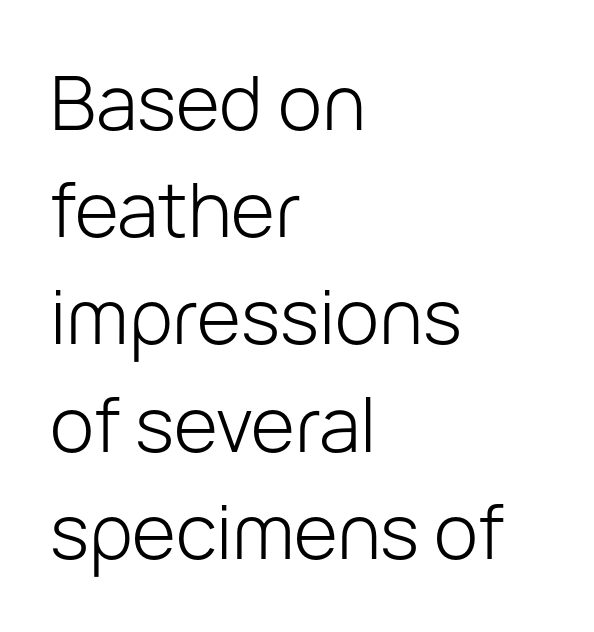
Here the designer chose a conventional face with non-uniform glyph widths. Leading: standard. Which margin do the lines hug? The left one — the right edge is uneven. Ascenders rise straight up at ninety degrees.
